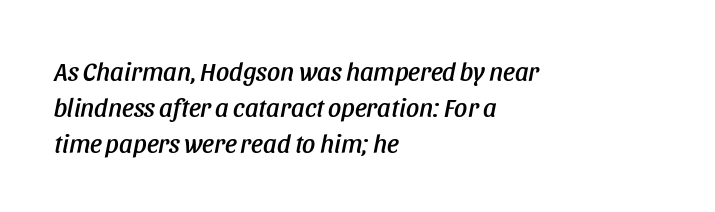
Q: Is the text italic (slanted)? A: Yes, it leans right by about 11 degrees.
Q: Is the text underlined? A: No.
Q: How is the paragraph aligned? A: Left-aligned.
Q: Is the spacing between letters normal or unusually wide? A: Normal.
Q: Is the spacing between lines tight, normal or loose? A: Normal.
